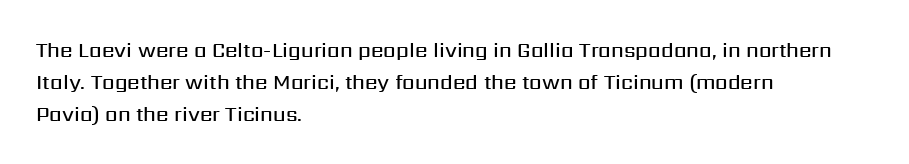
In terms of letterspacing, this is plain default setting. Words float on clear page, feet unadorned. A fair bit of extra ink — the face is semibold, not bold. One-word summary of the alignment: left. A typesetter would call this leading conventional body-copy spacing.
